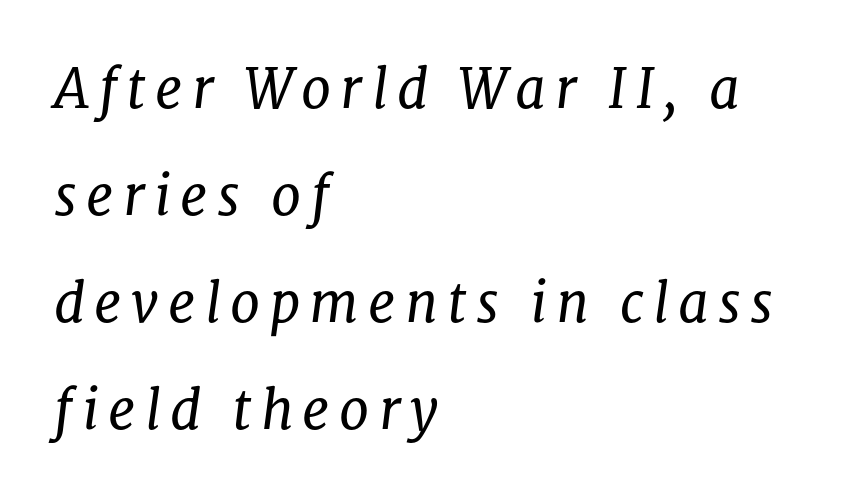
The image shows 54 px regular-weight serif type, italic (leaning right); set left-aligned, loose line spacing (1.98x), not underlined; low stroke contrast and a medium x-height.
